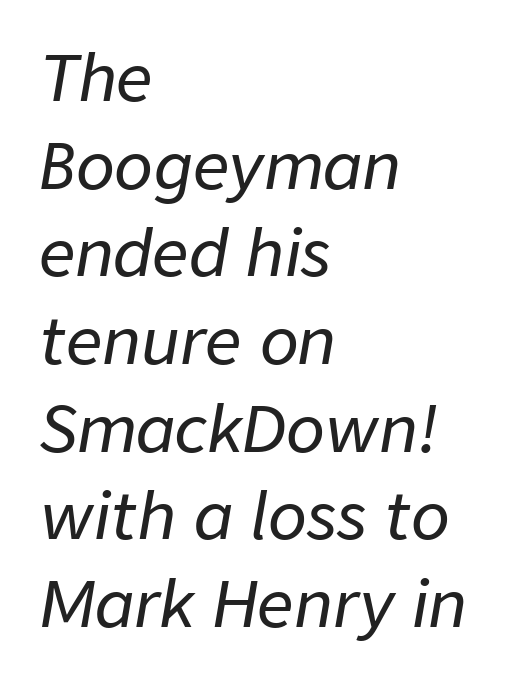
Q: Is the text italic (slanted)? A: Yes, it leans right by about 9 degrees.
Q: Is the text underlined? A: No.
Q: How is the paragraph aligned? A: Left-aligned.
Q: Is the spacing between letters normal or unusually wide? A: Normal.
Q: Is the spacing between lines tight, normal or loose? A: Normal.
Q: Width (condensed, normal, or wide)? A: Normal.
Q: Stroke contrast? A: Low.
Q: x-height? A: Medium.
Q: Monospaced? A: No.
